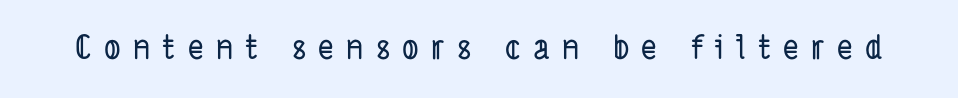
The image shows 33 px condensed sans-serif type; set unusually wide letter spacing (+0.37 em), not underlined; low stroke contrast and a medium x-height.
